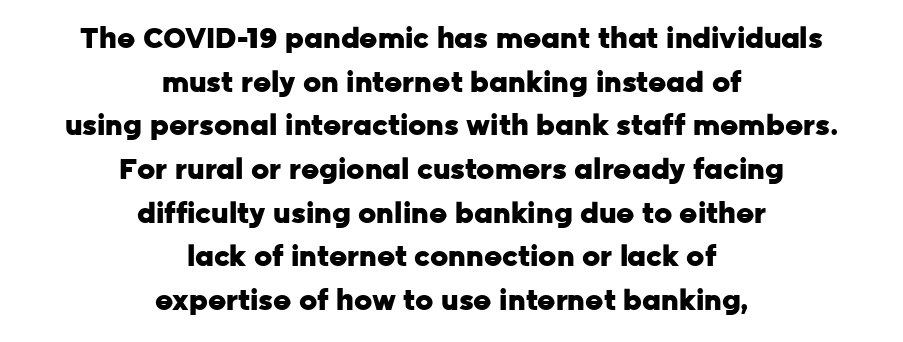
{"serif": "no", "italic": "no", "bold": "yes", "weight": "heavy", "width": "normal", "stroke_contrast": "low", "x_height": "medium", "monospaced": "no", "underline": "no", "align": "center", "line_spacing": "normal", "line_spacing_ratio": 1.56, "letter_spacing": "normal", "letter_spacing_em": 0.0, "glyph_px": 28}
